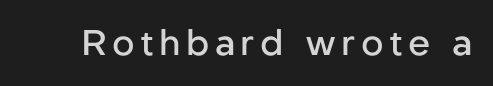
Q: Is the text bold? A: Semi-bold.
Q: Is the text italic (slanted)? A: No, it is upright.
Q: Is the typeface a serif or a sans-serif typeface? A: Sans-serif.
Q: Is the text underlined? A: No.
Q: Width (condensed, normal, or wide)? A: Normal.
Q: Stroke contrast? A: Low.
Q: x-height? A: Medium.
Q: Monospaced? A: No.
